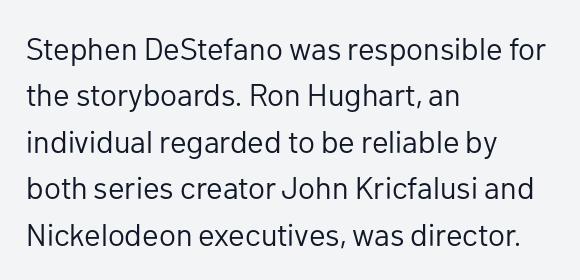
Q: Is the text bold? A: No.
Q: Is the text italic (slanted)? A: No, it is upright.
Q: Is the typeface a serif or a sans-serif typeface? A: Sans-serif.
Q: Is the text underlined? A: No.
Q: How is the paragraph aligned? A: Left-aligned.
Q: Is the spacing between letters normal or unusually wide? A: Normal.
Q: Is the spacing between lines tight, normal or loose? A: Normal.
Q: Width (condensed, normal, or wide)? A: Normal.
Q: Stroke contrast? A: Low.
Q: x-height? A: Medium.
Q: Monospaced? A: No.
